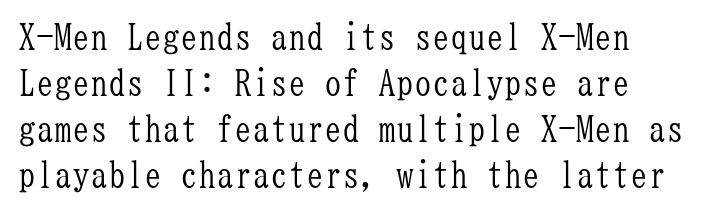
Q: Is the text bold? A: No.
Q: Is the text italic (slanted)? A: No, it is upright.
Q: Is the typeface a serif or a sans-serif typeface? A: Serif.
Q: Is the text underlined? A: No.
Q: How is the paragraph aligned? A: Left-aligned.
Q: Is the spacing between letters normal or unusually wide? A: Normal.
Q: Is the spacing between lines tight, normal or loose? A: Normal.
Q: Width (condensed, normal, or wide)? A: Condensed.
Q: Stroke contrast? A: Low.
Q: x-height? A: Medium.
Q: Monospaced? A: Yes.
